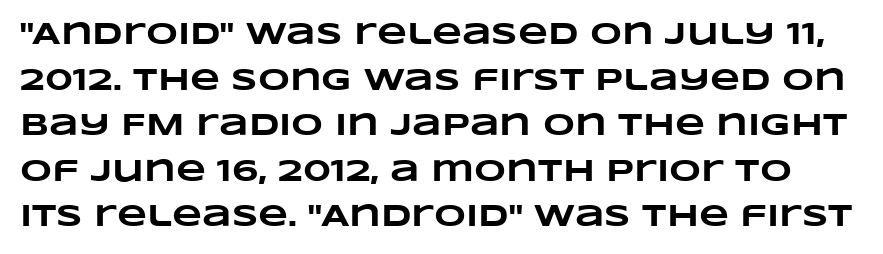
{"bold": "yes", "weight": "heavy", "width": "wide", "stroke_contrast": "low", "x_height": "large", "monospaced": "no", "underline": "no", "line_spacing": "normal", "line_spacing_ratio": 1.47, "letter_spacing": "normal", "letter_spacing_em": 0.0, "glyph_px": 31}
